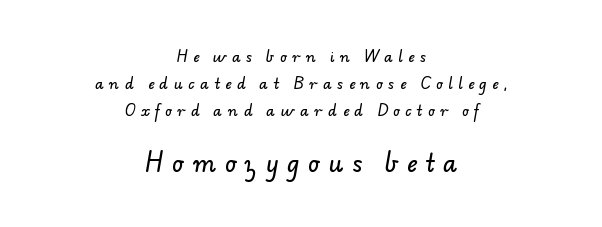
Successive baselines arrive slowly, with a big drop between each. The gaps between neighbouring characters are conspicuously large. Centered paragraph, ragged on both sides. The baseline area is clear.
